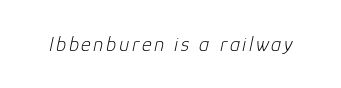
The image shows 21 px text type, italic (leaning right); set not underlined.
